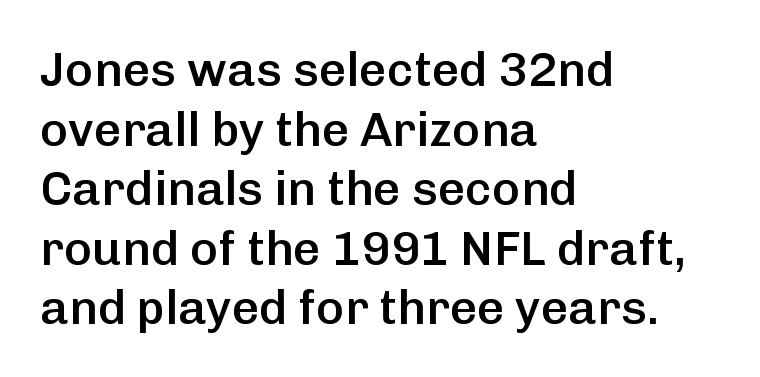
The image shows 48 px semibold sans-serif type, upright; set left-aligned, line spacing 1.24x, normal letter spacing, not underlined; low stroke contrast and a medium x-height.
